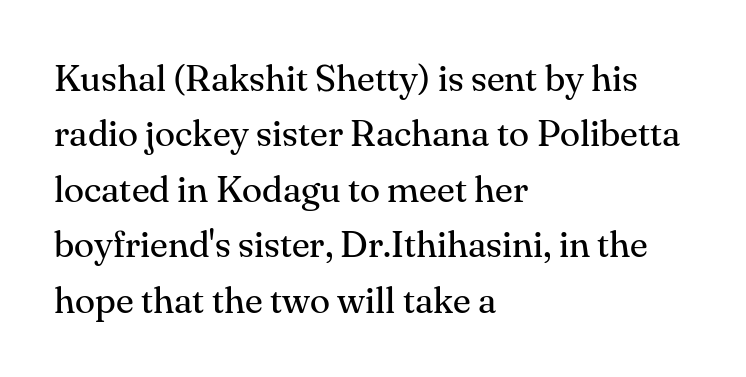
The image shows 37 px regular-weight serif type, upright; set left-aligned, normal line spacing (1.5x), normal letter spacing, not underlined; medium stroke contrast and a small x-height.
